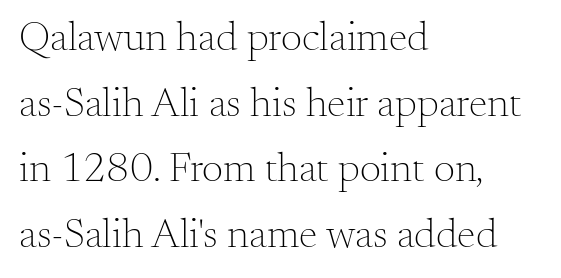
Q: Is the text bold? A: No.
Q: Is the text italic (slanted)? A: No, it is upright.
Q: Is the typeface a serif or a sans-serif typeface? A: Serif.
Q: Is the text underlined? A: No.
Q: How is the paragraph aligned? A: Left-aligned.
Q: Is the spacing between letters normal or unusually wide? A: Normal.
Q: Is the spacing between lines tight, normal or loose? A: Normal.
Q: Width (condensed, normal, or wide)? A: Normal.
Q: Stroke contrast? A: Medium.
Q: x-height? A: Small.
Q: Monospaced? A: No.
